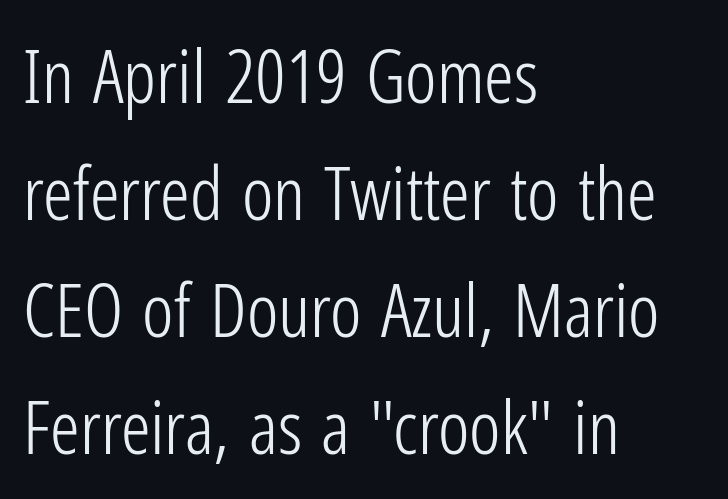
Q: Is the text bold? A: No.
Q: Is the text italic (slanted)? A: No, it is upright.
Q: Is the typeface a serif or a sans-serif typeface? A: Sans-serif.
Q: Is the text underlined? A: No.
Q: How is the paragraph aligned? A: Left-aligned.
Q: Is the spacing between letters normal or unusually wide? A: Normal.
Q: Is the spacing between lines tight, normal or loose? A: Normal.
Q: Width (condensed, normal, or wide)? A: Condensed.
Q: Stroke contrast? A: Low.
Q: x-height? A: Medium.
Q: Monospaced? A: No.
